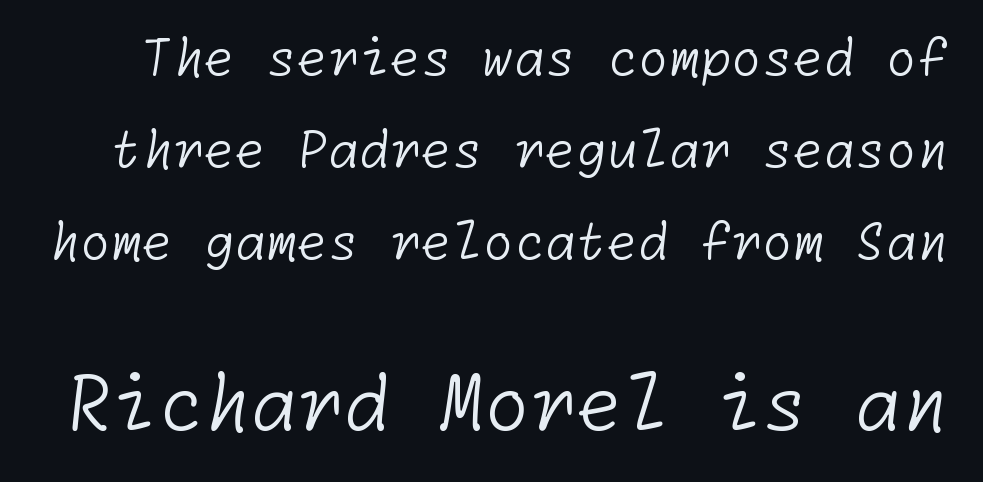
Q: Is the text bold? A: No.
Q: Is the typeface a serif or a sans-serif typeface? A: Sans-serif.
Q: Is the text underlined? A: No.
Q: Is the spacing between letters normal or unusually wide? A: Normal.
Q: Which block of text is set in a larger size, the first (top) or the second (bottom)? A: The second (bottom) one.
Q: Width (condensed, normal, or wide)? A: Normal.
Q: Stroke contrast? A: Low.
Q: x-height? A: Medium.
